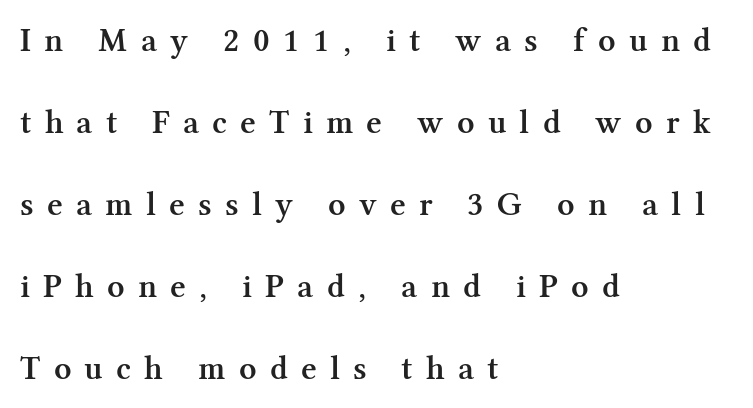
Spacing between characters has been opened up far beyond the box default. When letters stand straight like this, we call the style roman or upright. In terms of weight, the rendering is demibold, just under bold. A serif font was chosen for this passage. Which margin do the lines hug? The left one — the right edge is uneven.
